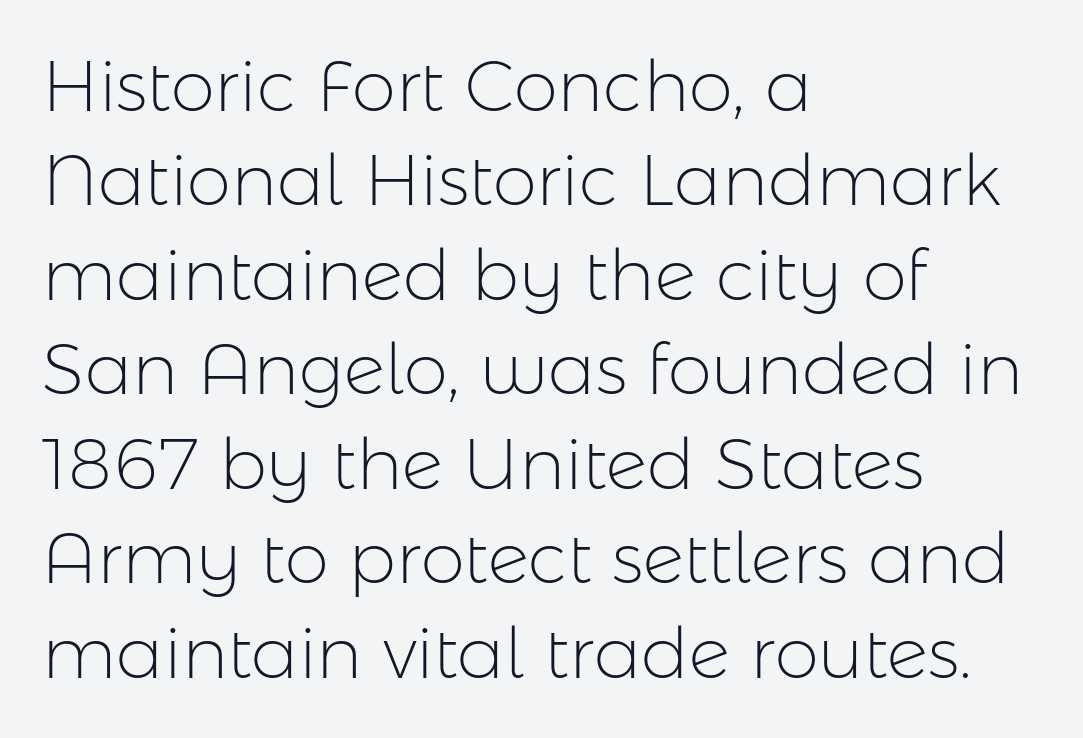
Typeset ragged right — the left edge is the straight one. Reading down the column, the eye jumps a familiar distance to each next line. Clear beneath every line of the passage. What stands out about the letter spacing? Nothing — it is the standard amount. The strokes are not fattened; the text isn't bold. You can tell from the bare stems that sans-serif type was used.
